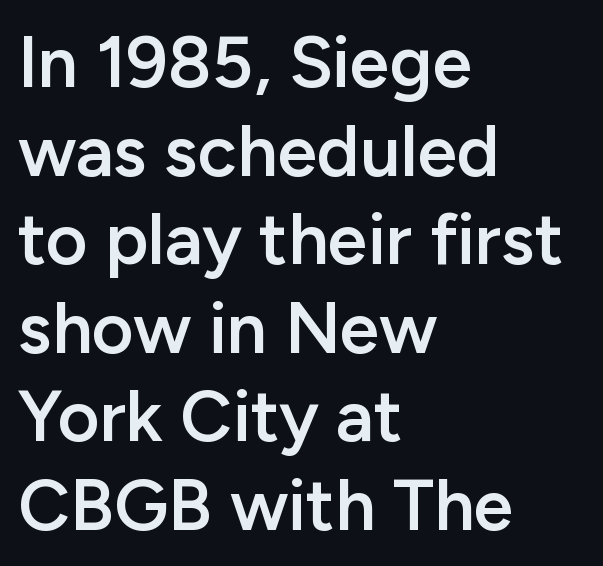
The image shows 72 px semibold sans-serif type, upright; set left-aligned, line spacing 1.23x, normal letter spacing, not underlined; low stroke contrast and a medium x-height.
